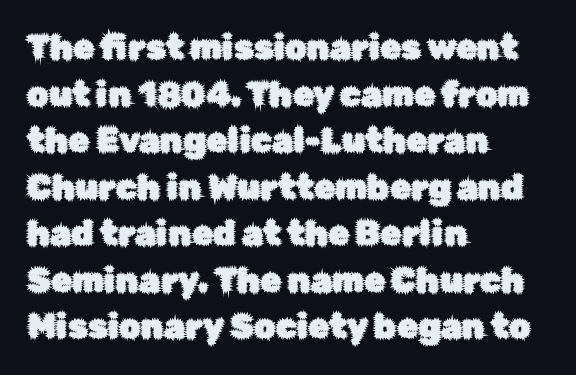
The image shows 34 px sans-serif type, upright; set left-aligned, normal line spacing (1.37x), normal letter spacing, not underlined; low stroke contrast and a medium x-height.
